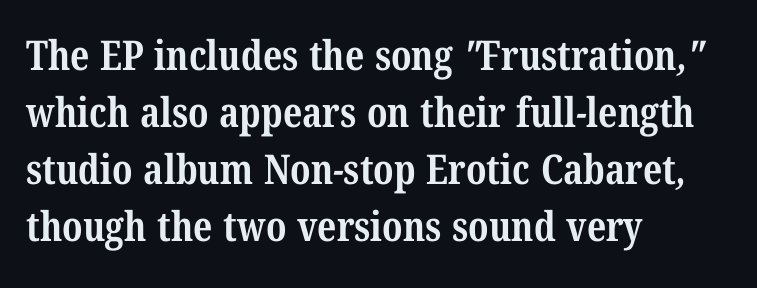
{"serif": "yes", "bold": "yes", "weight": "bold", "width": "condensed", "stroke_contrast": "medium", "x_height": "medium", "monospaced": "no", "underline": "no", "align": "left", "line_spacing": "normal", "line_spacing_ratio": 1.39, "letter_spacing": "normal", "letter_spacing_em": 0.0, "glyph_px": 41}
